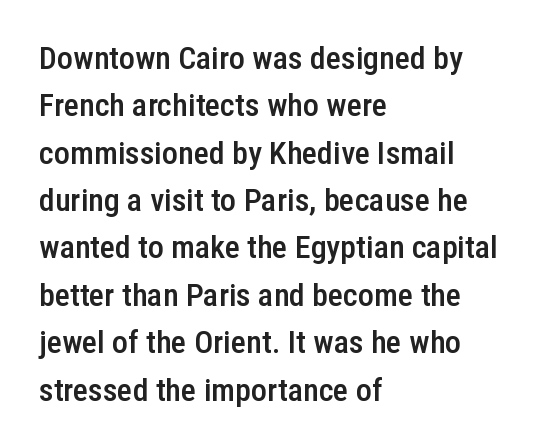
The image shows 32 px semibold, condensed sans-serif type, upright; set left-aligned, normal line spacing (1.48x), normal letter spacing, not underlined; low stroke contrast and a medium x-height.
